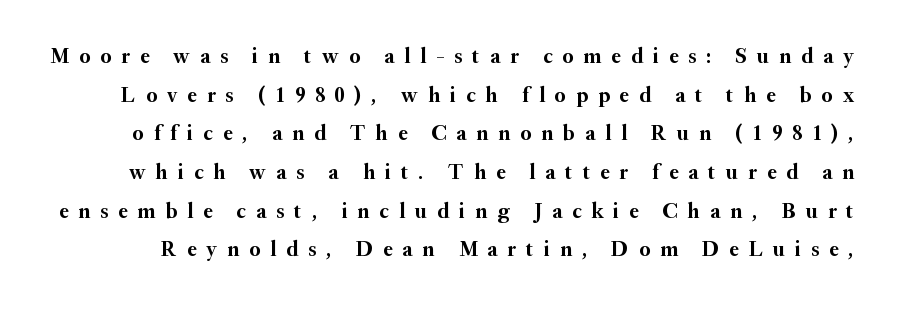
The image shows 21 px bold type, upright; set line spacing 1.84x, unusually wide letter spacing (+0.48 em), not underlined.
